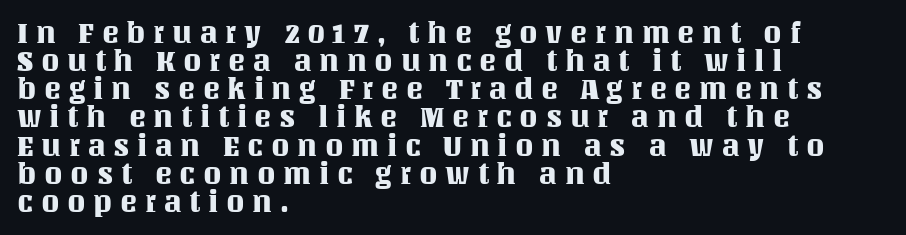
The image shows 29 px text type, upright; set left-aligned, tight line spacing (0.97x), unusually wide letter spacing (+0.26 em), not underlined; medium stroke contrast and a large x-height.
